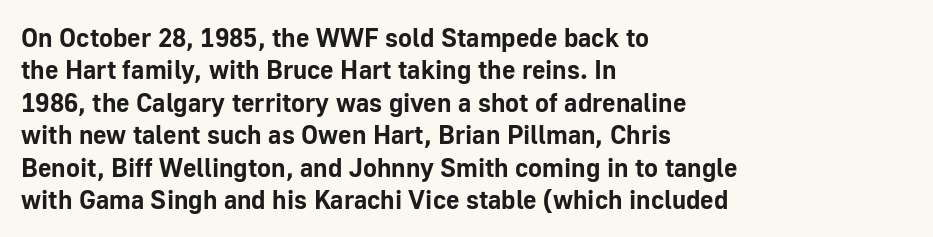
The image shows 26 px bold type, upright; set left-aligned, normal line spacing (1.25x), normal letter spacing, not underlined.
